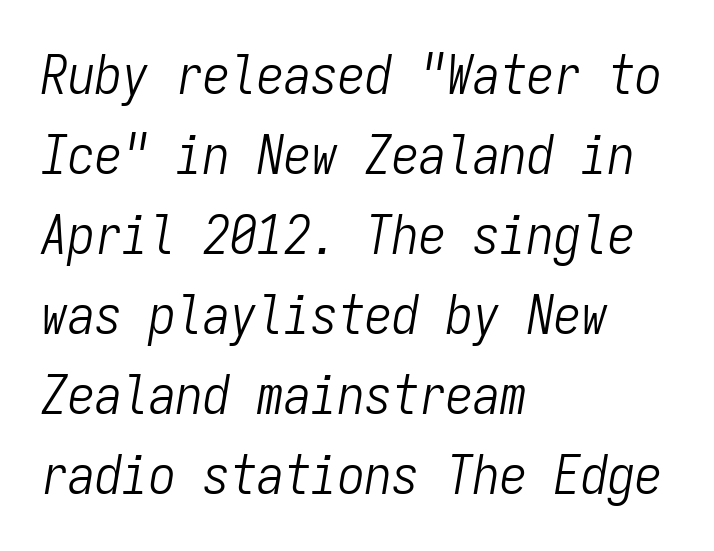
The image shows 54 px light, condensed type, italic (leaning right), monospaced; set left-aligned, normal line spacing (1.48x), normal letter spacing, not underlined; low stroke contrast and a medium x-height.
